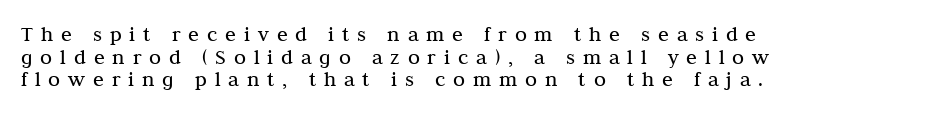
Q: Is the text bold? A: No.
Q: Is the text italic (slanted)? A: No, it is upright.
Q: Is the text underlined? A: No.
Q: How is the paragraph aligned? A: Left-aligned.
Q: Is the spacing between letters normal or unusually wide? A: Unusually wide.
Q: Is the spacing between lines tight, normal or loose? A: Tight.
